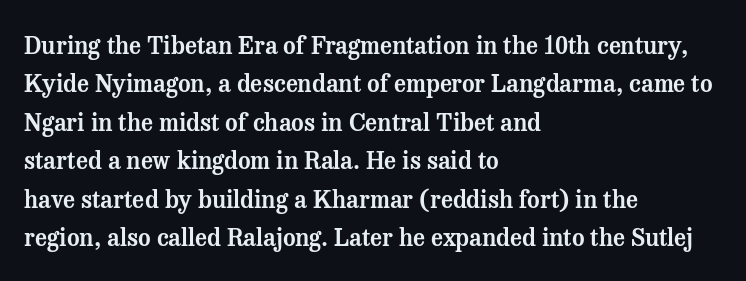
Q: Is the text italic (slanted)? A: No, it is upright.
Q: Is the text underlined? A: No.
Q: How is the paragraph aligned? A: Left-aligned.
Q: Is the spacing between letters normal or unusually wide? A: Normal.
Q: Is the spacing between lines tight, normal or loose? A: Normal.
